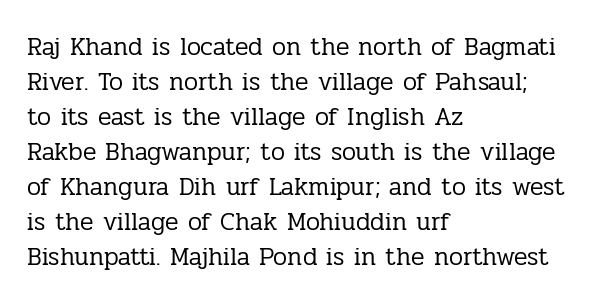
The image shows 25 px text type, upright; set left-aligned, normal line spacing (1.4x), normal letter spacing, not underlined.
